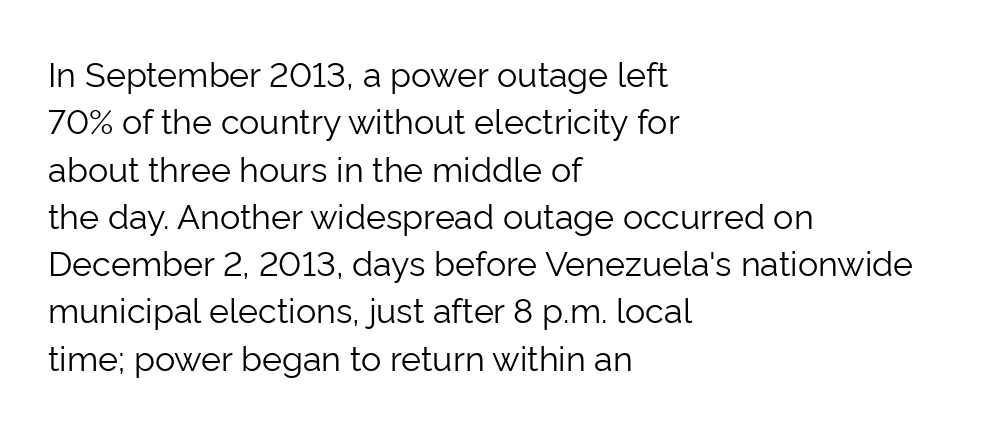
Is there much room between lines? A standard amount, neither cramped nor airy. Is the block centered? No — it sits flush against the left margin. The tracking reads as untouched default to a designer's eye. The type family on display is of the sans-serif kind. This is the regular roman posture of the typeface.
